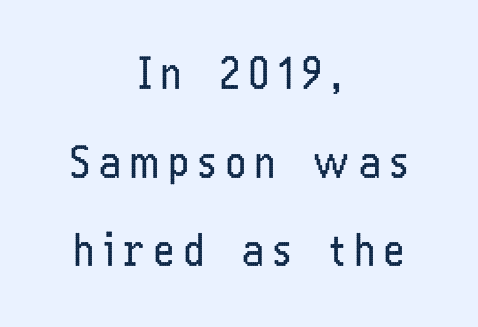
The image shows 43 px regular-weight, condensed sans-serif type, upright; set centered, loose line spacing (2.06x), unusually wide letter spacing (+0.22 em), not underlined; low stroke contrast and a medium x-height.
